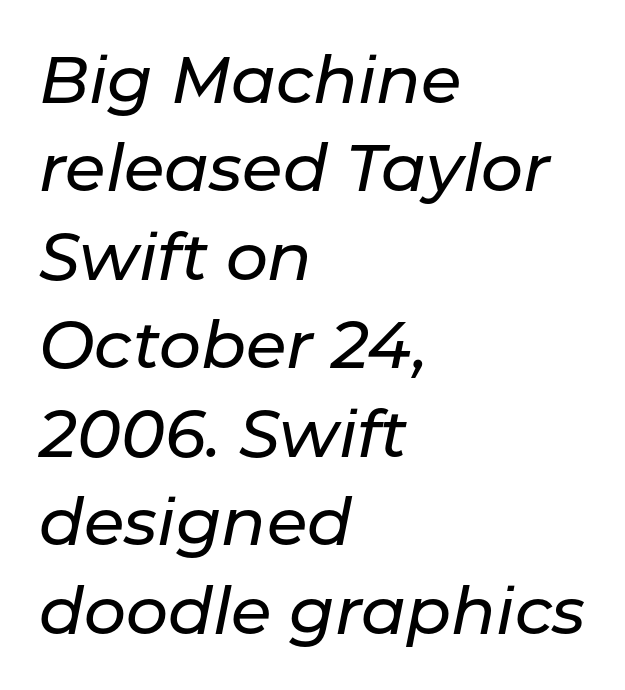
Q: Is the text italic (slanted)? A: Yes, it leans right by about 11 degrees.
Q: Is the text underlined? A: No.
Q: How is the paragraph aligned? A: Left-aligned.
Q: Is the spacing between letters normal or unusually wide? A: Normal.
Q: Is the spacing between lines tight, normal or loose? A: Normal.
Q: Width (condensed, normal, or wide)? A: Normal.
Q: Stroke contrast? A: Low.
Q: x-height? A: Medium.
Q: Monospaced? A: No.
